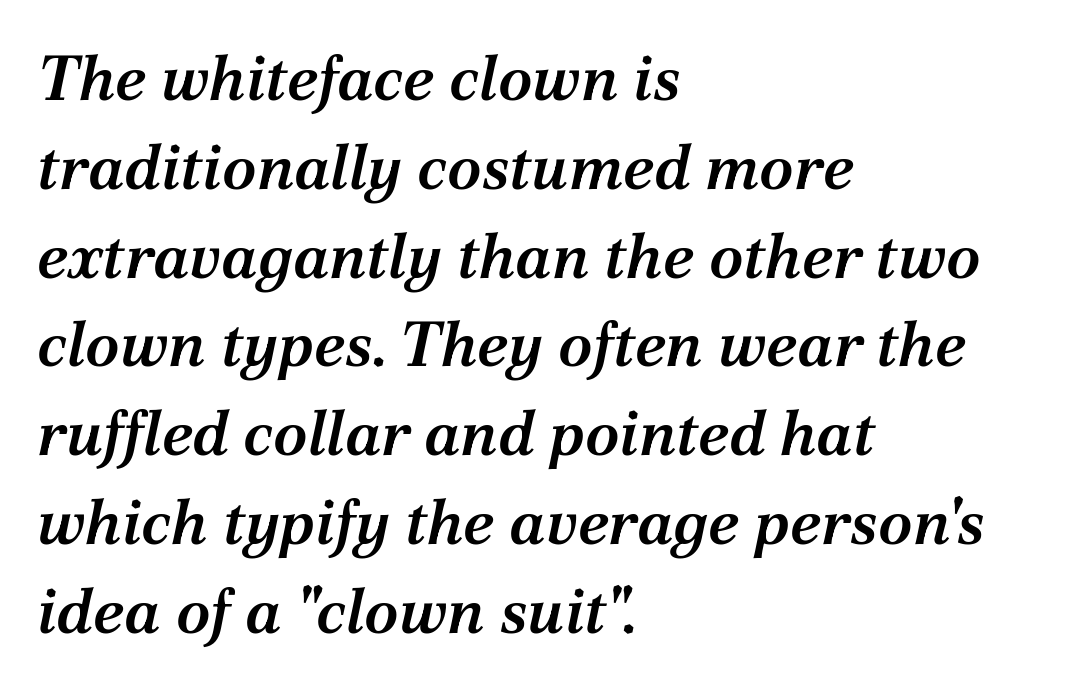
The paragraph shown leans on its left margin. The characters look somewhat weighty, a semibold short of true bold. Do the characters align in a grid? No, the font is proportional. The foot of each line stays bare and open. Regarding serifs, this sample has them. The vertical gap from one line to the next is medium.
